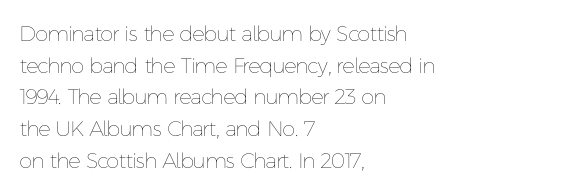
{"italic": "no", "bold": "no", "underline": "no", "align": "left", "line_spacing": "normal", "line_spacing_ratio": 1.51, "letter_spacing": "normal", "letter_spacing_em": 0.0, "glyph_px": 21}
